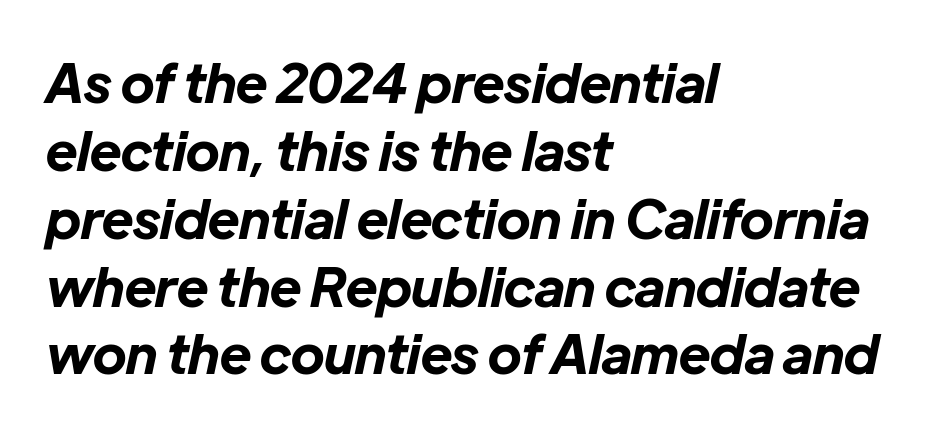
{"italic": "yes", "lean": "right", "slant_degrees": 12, "bold": "yes", "weight": "bold", "width": "normal", "stroke_contrast": "low", "x_height": "medium", "monospaced": "no", "underline": "no", "align": "left", "line_spacing": "normal", "line_spacing_ratio": 1.28, "letter_spacing": "normal", "letter_spacing_em": 0.0, "glyph_px": 53}
